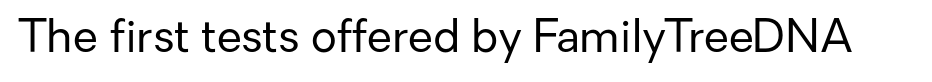
Q: Is the text bold? A: No.
Q: Is the text italic (slanted)? A: No, it is upright.
Q: Is the typeface a serif or a sans-serif typeface? A: Sans-serif.
Q: Is the text underlined? A: No.
Q: Is the spacing between letters normal or unusually wide? A: Normal.
Q: Width (condensed, normal, or wide)? A: Normal.
Q: Stroke contrast? A: Low.
Q: x-height? A: Medium.
Q: Monospaced? A: No.
